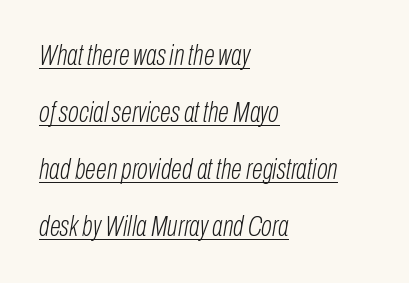
Emphasis is given by a line drawn under the lettering. Bold? No — there's no thickening of the strokes. Compared with typical body copy, the letter spacing here is the same. The passage is arranged the way most books set body copy — flush left.
